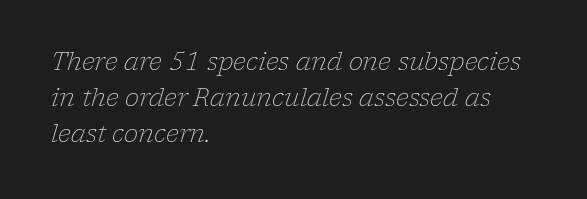
Caption: standard tracking, unaltered. Looking at the ascenders, they clearly lean. Glance below the letters and you will spot only blank space. In CSS terms this would be text-align: left. A typesetter would call this leading conventional body-copy spacing. A light-to-regular cut is what we see here.
